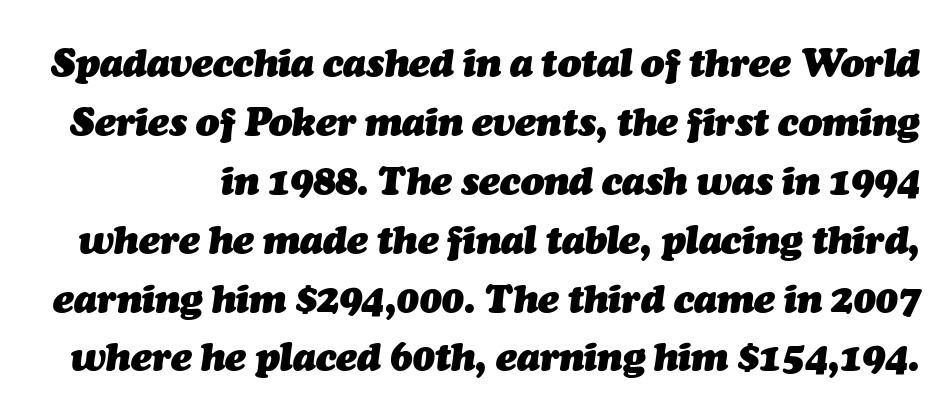
{"italic": "yes", "lean": "right", "slant_degrees": 7, "bold": "yes", "weight": "heavy", "width": "normal", "stroke_contrast": "medium", "x_height": "medium", "monospaced": "no", "underline": "no", "line_spacing": "normal", "line_spacing_ratio": 1.51, "letter_spacing": "normal", "letter_spacing_em": 0.0, "glyph_px": 39}
